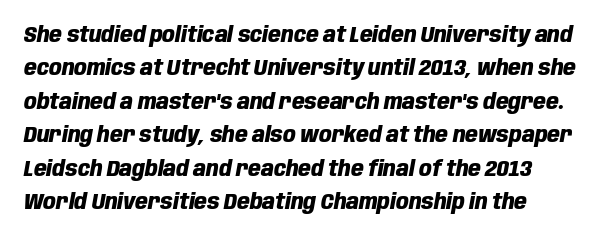
The image shows 22 px bold type, italic (leaning right); set normal line spacing (1.52x), normal letter spacing, not underlined.
